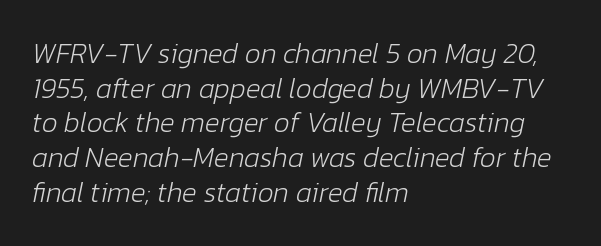
Q: Is the text bold? A: No.
Q: Is the text italic (slanted)? A: Yes, it leans right by about 12 degrees.
Q: Is the text underlined? A: No.
Q: How is the paragraph aligned? A: Left-aligned.
Q: Is the spacing between letters normal or unusually wide? A: Normal.
Q: Width (condensed, normal, or wide)? A: Normal.
Q: Stroke contrast? A: Low.
Q: x-height? A: Medium.
Q: Monospaced? A: No.
